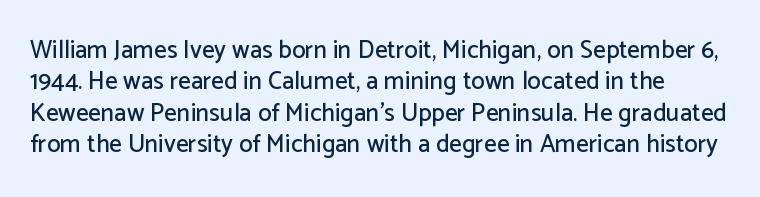
Q: Is the text italic (slanted)? A: No, it is upright.
Q: Is the text underlined? A: No.
Q: Is the spacing between letters normal or unusually wide? A: Normal.
Q: Is the spacing between lines tight, normal or loose? A: Normal.
